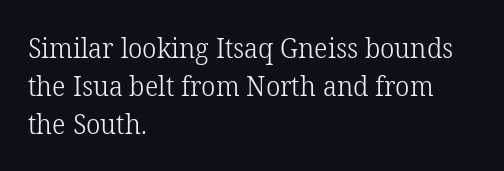
Characters remain perfectly vertical along every line. Summary of vertical rhythm: regular, with standard interline spacing. Character widths vary here, with narrow letters taking less room than wide ones. Letters have the restrained weight of plain body copy at most.
